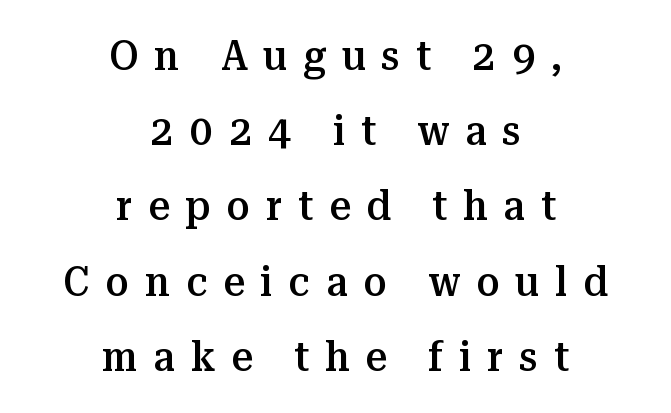
{"serif": "yes", "italic": "no", "bold": "semi", "weight": "semibold", "width": "normal", "stroke_contrast": "medium", "x_height": "medium", "monospaced": "no", "underline": "no", "align": "center", "line_spacing_ratio": 1.79, "letter_spacing": "wide", "letter_spacing_em": 0.38, "glyph_px": 42}
